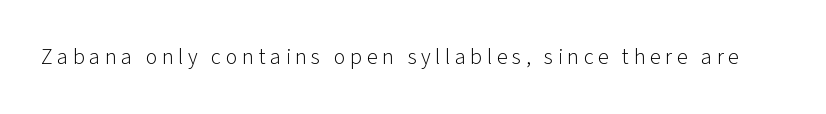
Descenders are the only things crossing below the line. This sample uses an upright cut, with every glyph sitting square on the baseline. Heaviness? Minimal to ordinary, like unemphasized prose. Observe the wide spacing: letters keep a clear distance from each other.
